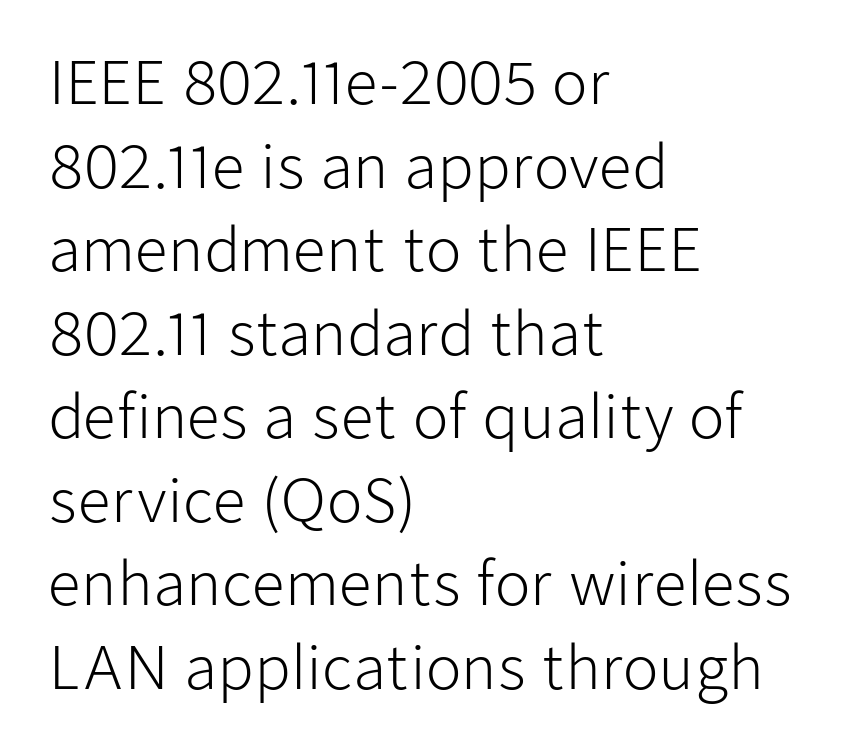
{"serif": "no", "italic": "no", "bold": "no", "weight": "light", "width": "normal", "stroke_contrast": "low", "x_height": "medium", "monospaced": "no", "underline": "no", "align": "left", "line_spacing": "normal", "line_spacing_ratio": 1.44, "letter_spacing": "normal", "letter_spacing_em": 0.0, "glyph_px": 58}
